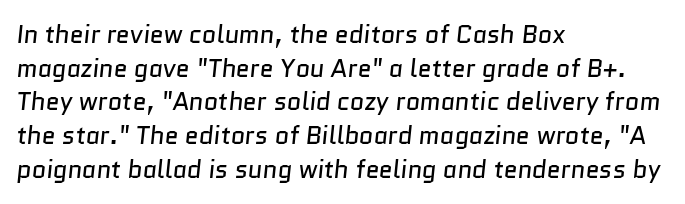
{"bold": "no", "underline": "no", "align": "left", "line_spacing": "normal", "line_spacing_ratio": 1.35, "letter_spacing": "normal", "letter_spacing_em": 0.0, "glyph_px": 25}
